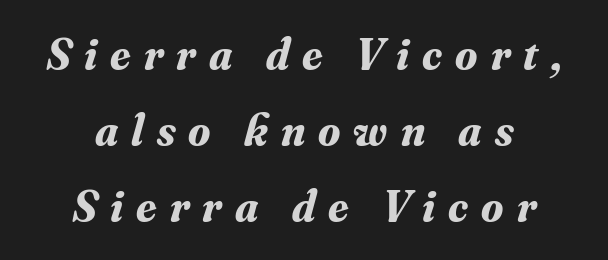
Bold? Absolutely — the strokes are thick and heavy. Looking at the ascenders, they clearly lean. Successive baselines arrive at the customary interval. This sample is center-justified, so both line endings float freely. A bare baseline throughout the passage.
